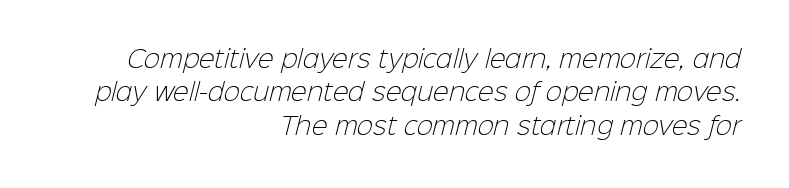
The image shows 24 px text type; set right-aligned, normal line spacing (1.39x), normal letter spacing, not underlined.
